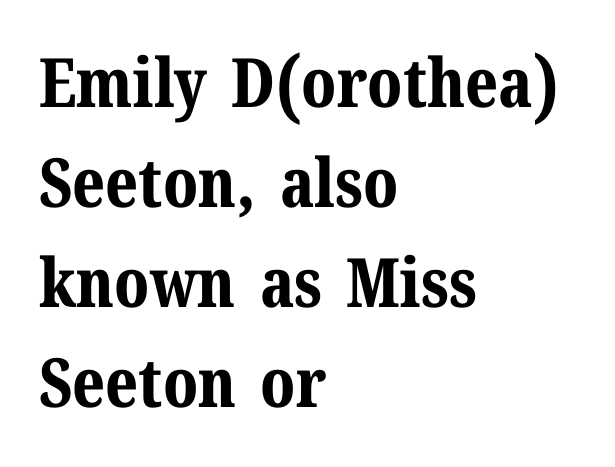
The letters sit at their default tracking, neither squeezed nor spread. The rendering uses a moderate line-height, typical for paragraphs. You could not count columns in this text — the font is proportionally spaced. Italic? Not at all — the glyphs are vertical.
